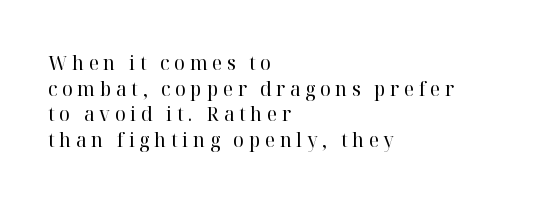
{"italic": "no", "bold": "no", "underline": "no", "align": "left", "line_spacing": "normal", "line_spacing_ratio": 1.28, "letter_spacing": "wide", "letter_spacing_em": 0.24, "glyph_px": 20}
